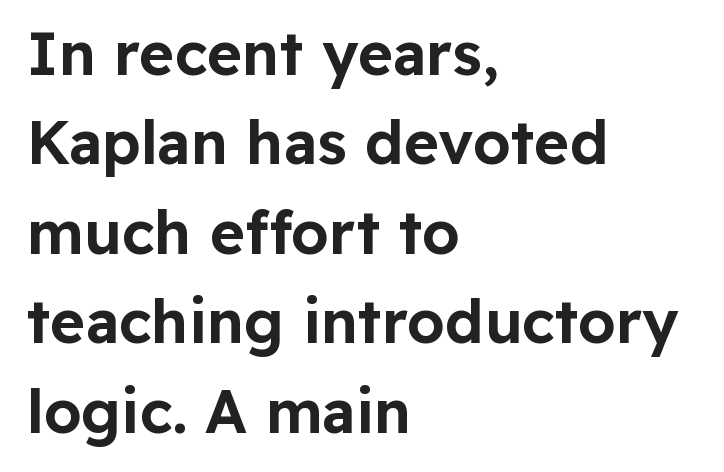
{"serif": "no", "italic": "no", "width": "normal", "stroke_contrast": "low", "x_height": "medium", "monospaced": "no", "underline": "no", "align": "left", "line_spacing": "normal", "line_spacing_ratio": 1.49, "letter_spacing": "normal", "letter_spacing_em": 0.0, "glyph_px": 60}
